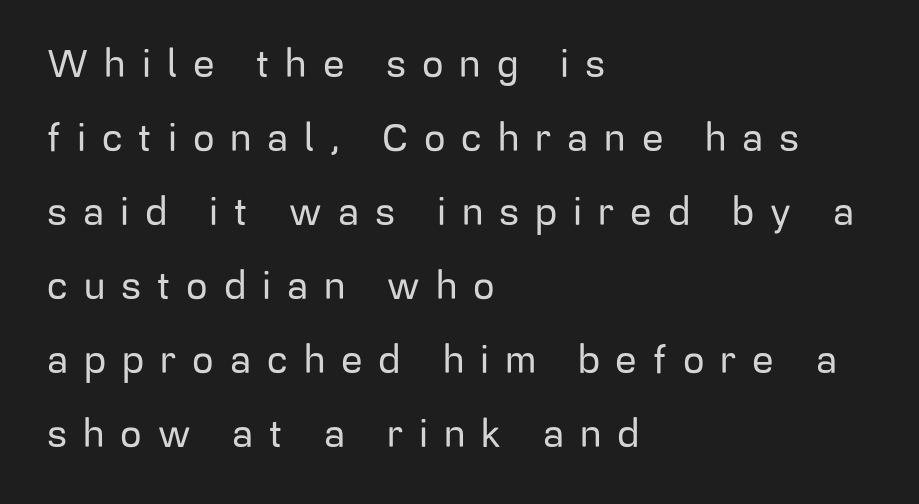
Q: Is the text italic (slanted)? A: No, it is upright.
Q: Is the typeface a serif or a sans-serif typeface? A: Sans-serif.
Q: Is the text underlined? A: No.
Q: How is the paragraph aligned? A: Left-aligned.
Q: Is the spacing between letters normal or unusually wide? A: Unusually wide.
Q: Is the spacing between lines tight, normal or loose? A: Loose.
Q: Width (condensed, normal, or wide)? A: Normal.
Q: Stroke contrast? A: Low.
Q: x-height? A: Medium.
Q: Monospaced? A: No.
